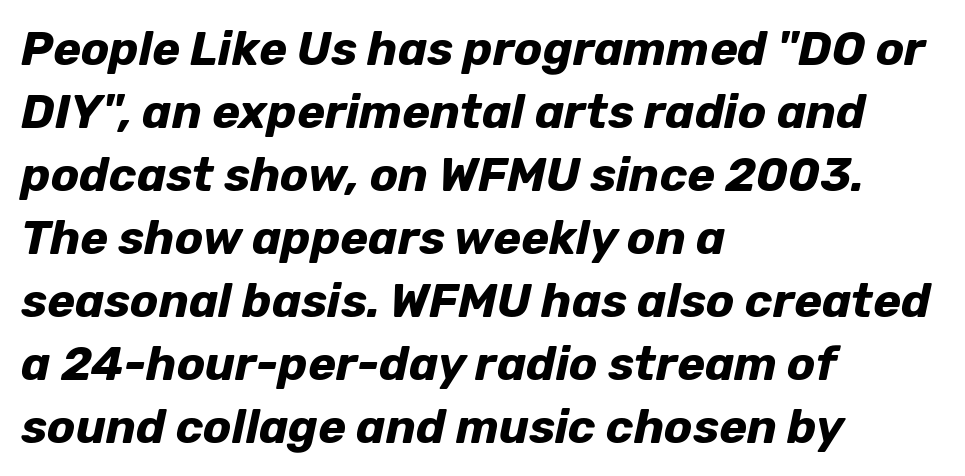
Q: Is the text bold? A: Yes.
Q: Is the text italic (slanted)? A: Yes, it leans right by about 12 degrees.
Q: Is the text underlined? A: No.
Q: How is the paragraph aligned? A: Left-aligned.
Q: Is the spacing between letters normal or unusually wide? A: Normal.
Q: Is the spacing between lines tight, normal or loose? A: Normal.
Q: Width (condensed, normal, or wide)? A: Normal.
Q: Stroke contrast? A: Low.
Q: x-height? A: Medium.
Q: Monospaced? A: No.
